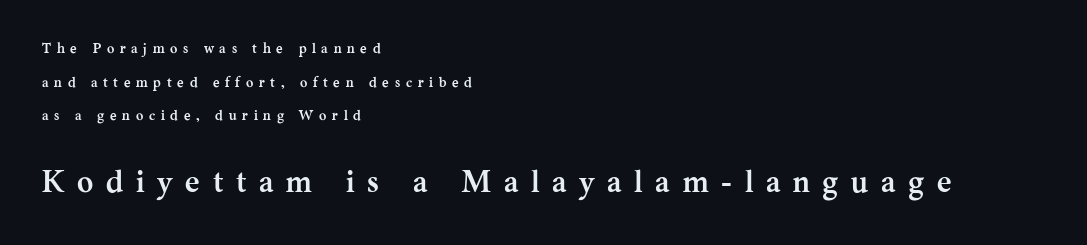
{"serif": "yes", "italic": "no", "bold": "yes", "weight": "semibold", "width": "normal", "stroke_contrast": "medium", "x_height": "medium", "monospaced": "no", "underline": "no", "align": "left", "line_spacing": "loose", "line_spacing_ratio": 2.4, "letter_spacing": "wide", "letter_spacing_em": 0.41, "larger_block": "second", "size_ratio": 2.21, "glyph_px": 31}
